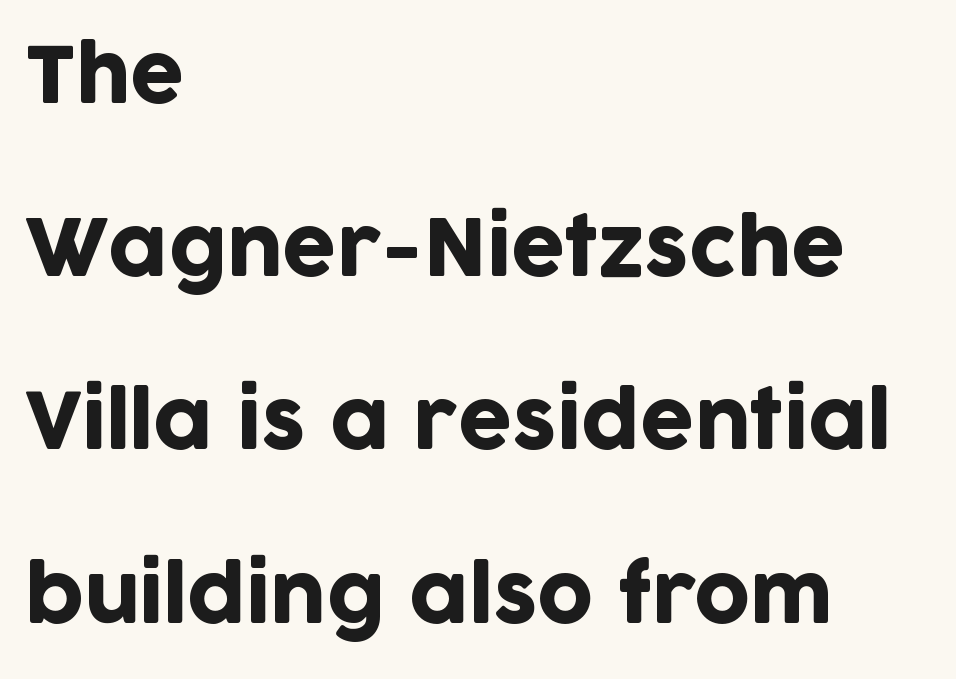
Q: Is the text italic (slanted)? A: No, it is upright.
Q: Is the typeface a serif or a sans-serif typeface? A: Sans-serif.
Q: Is the text underlined? A: No.
Q: How is the paragraph aligned? A: Left-aligned.
Q: Is the spacing between letters normal or unusually wide? A: Normal.
Q: Is the spacing between lines tight, normal or loose? A: Loose.
Q: Width (condensed, normal, or wide)? A: Normal.
Q: Stroke contrast? A: Low.
Q: x-height? A: Large.
Q: Monospaced? A: No.
